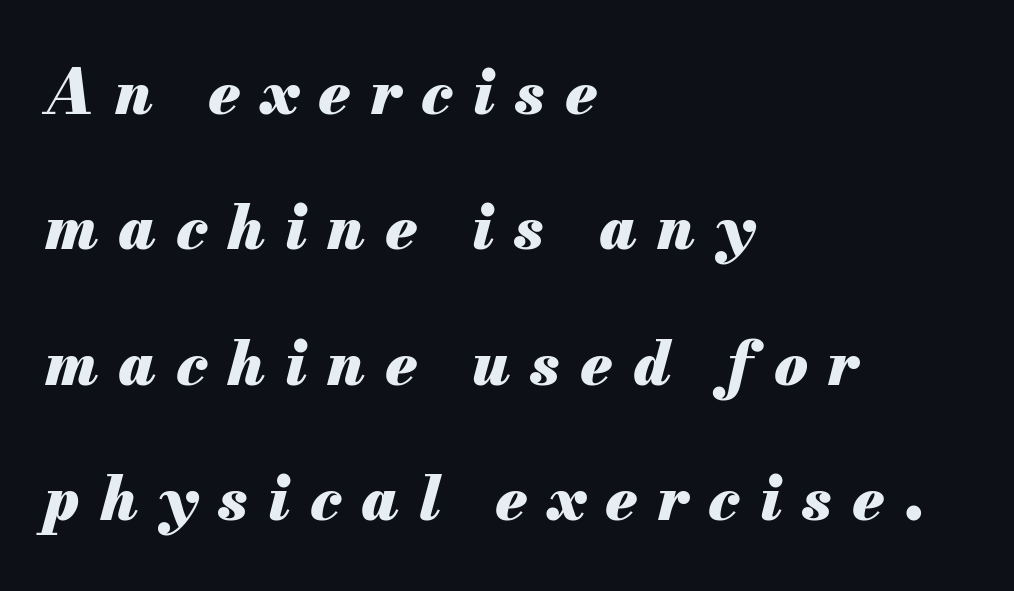
The image shows 61 px heavy type, italic (leaning right); set left-aligned, loose line spacing (2.22x), unusually wide letter spacing (+0.33 em), not underlined; medium stroke contrast and a small x-height.
